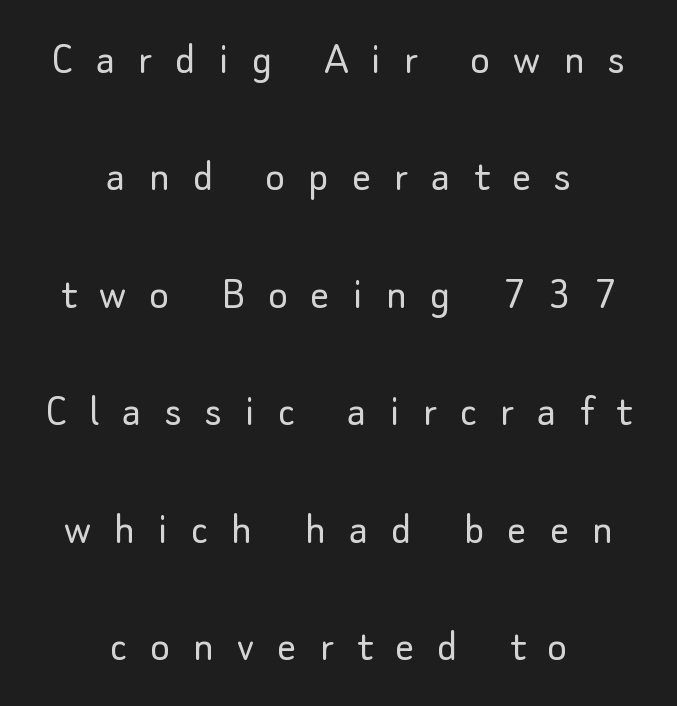
{"serif": "no", "italic": "no", "bold": "no", "weight": "light", "width": "normal", "stroke_contrast": "low", "x_height": "small", "monospaced": "no", "underline": "no", "align": "center", "line_spacing": "loose", "line_spacing_ratio": 2.5, "letter_spacing": "wide", "letter_spacing_em": 0.49, "glyph_px": 47}
